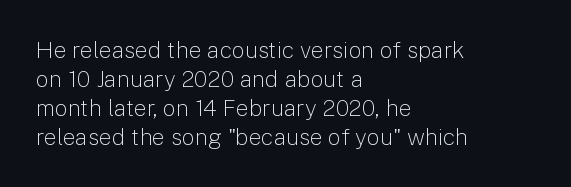
{"italic": "no", "bold": "no", "underline": "no", "align": "left", "line_spacing": "normal", "line_spacing_ratio": 1.26, "letter_spacing": "normal", "letter_spacing_em": 0.0, "glyph_px": 23}
